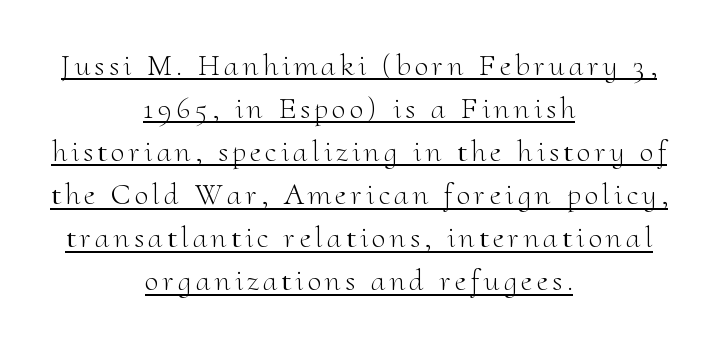
{"serif": "yes", "italic": "no", "bold": "no", "weight": "light", "width": "normal", "stroke_contrast": "medium", "x_height": "small", "monospaced": "no", "underline": "yes", "align": "center", "line_spacing": "normal", "line_spacing_ratio": 1.39, "glyph_px": 31}
